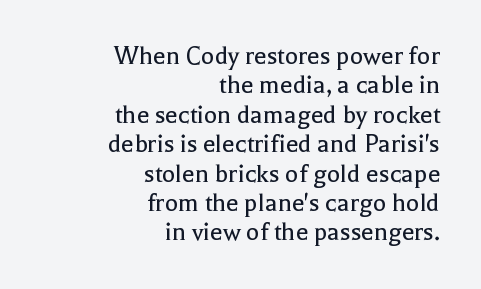
Q: Is the text bold? A: No.
Q: Is the text italic (slanted)? A: No, it is upright.
Q: Is the typeface a serif or a sans-serif typeface? A: Serif.
Q: Is the text underlined? A: No.
Q: How is the paragraph aligned? A: Right-aligned.
Q: Is the spacing between letters normal or unusually wide? A: Normal.
Q: Is the spacing between lines tight, normal or loose? A: Tight.
Q: Width (condensed, normal, or wide)? A: Normal.
Q: x-height? A: Medium.
Q: Monospaced? A: No.
